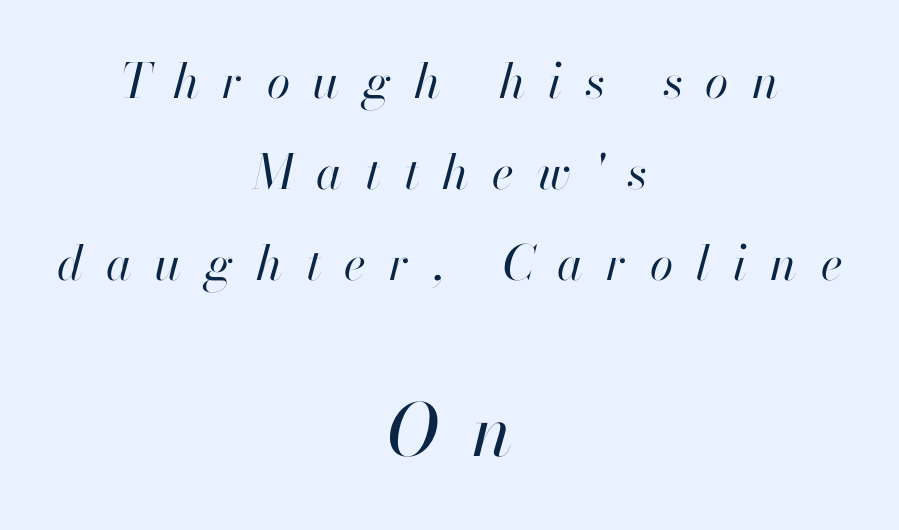
The image shows 72 px regular-weight type, italic (leaning right); set centered, loose line spacing (1.9x), unusually wide letter spacing (+0.48 em), not underlined; the second (bottom) block is 1.5x larger; high stroke contrast and a small x-height.
